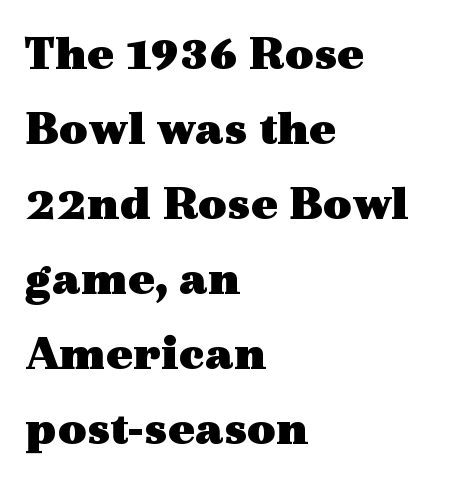
Q: Is the text bold? A: Yes.
Q: Is the text italic (slanted)? A: No, it is upright.
Q: Is the typeface a serif or a sans-serif typeface? A: Serif.
Q: Is the text underlined? A: No.
Q: How is the paragraph aligned? A: Left-aligned.
Q: Is the spacing between letters normal or unusually wide? A: Normal.
Q: Is the spacing between lines tight, normal or loose? A: Normal.
Q: Width (condensed, normal, or wide)? A: Wide.
Q: x-height? A: Medium.
Q: Monospaced? A: No.
